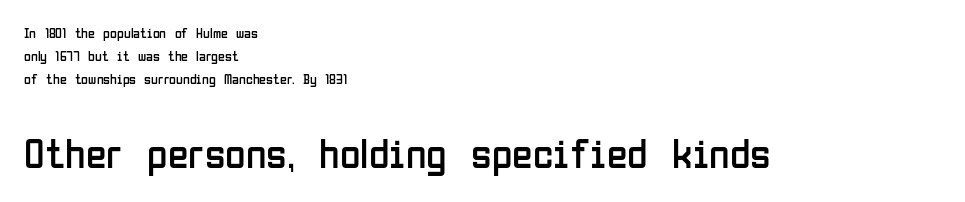
Characters follow at the spacing the type designer built in. Do the characters align in a grid? No, the font is proportional. The zone under the glyphs is completely vacant. Unlike a traditional serif, this face leaves its strokes unadorned. Upright lettering throughout.
